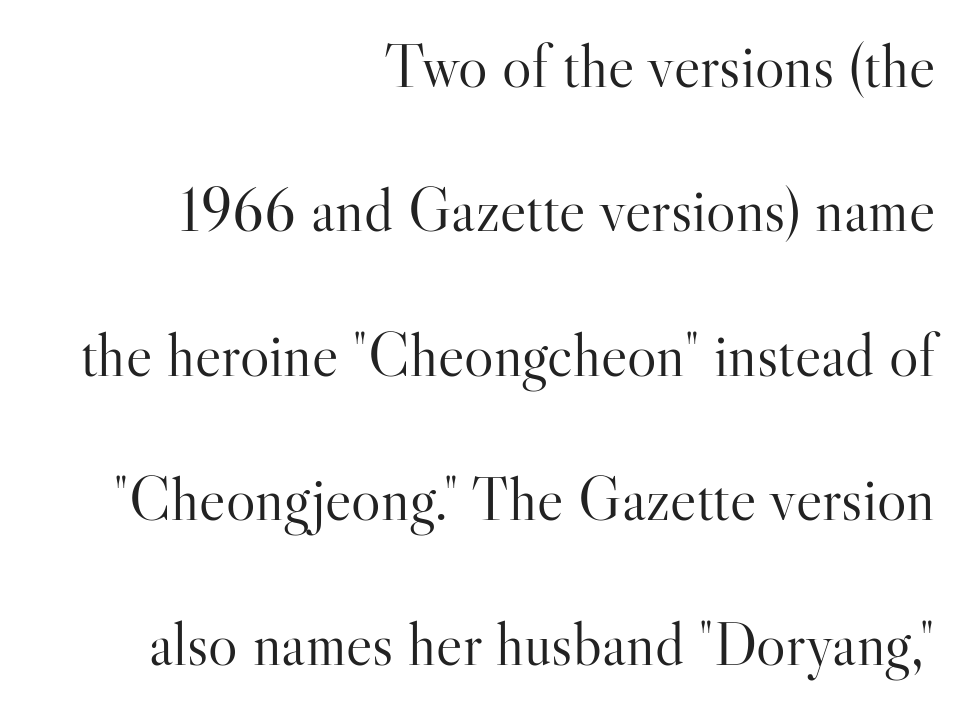
The image shows 62 px light serif type, upright; set right-aligned, loose line spacing (2.33x), normal letter spacing, not underlined; high stroke contrast and a small x-height.
